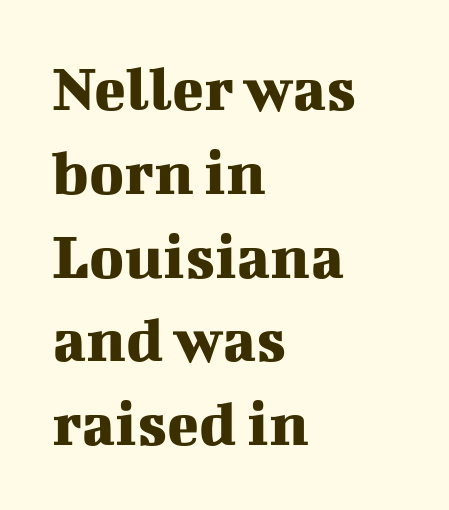
Regarding serifs, this sample has them. The rendering uses natural spacing where letterforms have individual widths. The specimen reads as upright at a glance. In terms of letterspacing, this is plain default setting. Teacher's note: observe the even left margin — that is flush-left alignment. Lines of text with bare space underneath.
